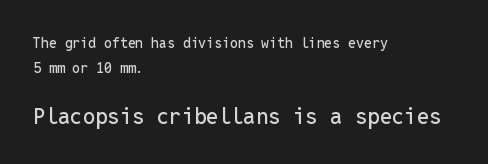
The space beneath each line is pristine and unruled. Designer's note — italics off, roman on. The face used here appears at its bigger size in the lower chunk. If you drew a ruler down the left edge, every line would touch it. Tracking here is standard; glyphs follow each other at the usual distance.
